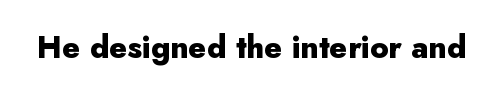
{"serif": "no", "italic": "no", "bold": "yes", "weight": "heavy", "width": "normal", "stroke_contrast": "low", "x_height": "small", "monospaced": "no", "underline": "no", "letter_spacing": "normal", "letter_spacing_em": 0.0, "glyph_px": 31}
